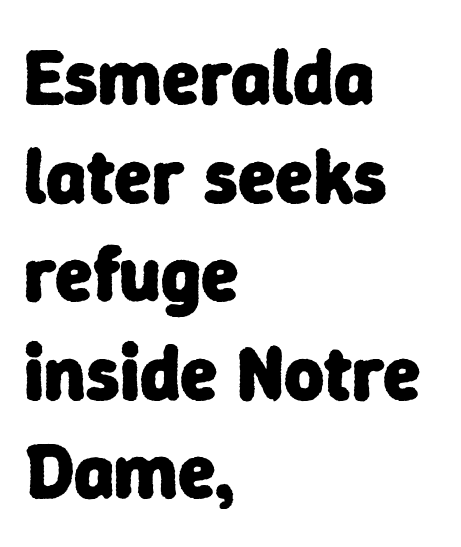
Q: Is the text bold? A: Yes.
Q: Is the typeface a serif or a sans-serif typeface? A: Sans-serif.
Q: Is the text underlined? A: No.
Q: How is the paragraph aligned? A: Left-aligned.
Q: Is the spacing between letters normal or unusually wide? A: Normal.
Q: Is the spacing between lines tight, normal or loose? A: Normal.
Q: Width (condensed, normal, or wide)? A: Normal.
Q: Stroke contrast? A: Low.
Q: x-height? A: Medium.
Q: Monospaced? A: No.
